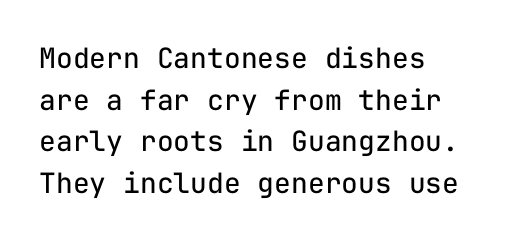
{"serif": "no", "italic": "no", "bold": "no", "weight": "regular", "width": "normal", "stroke_contrast": "low", "x_height": "medium", "monospaced": "yes", "underline": "no", "align": "left", "line_spacing": "normal", "line_spacing_ratio": 1.49, "letter_spacing": "normal", "letter_spacing_em": 0.0, "glyph_px": 28}
